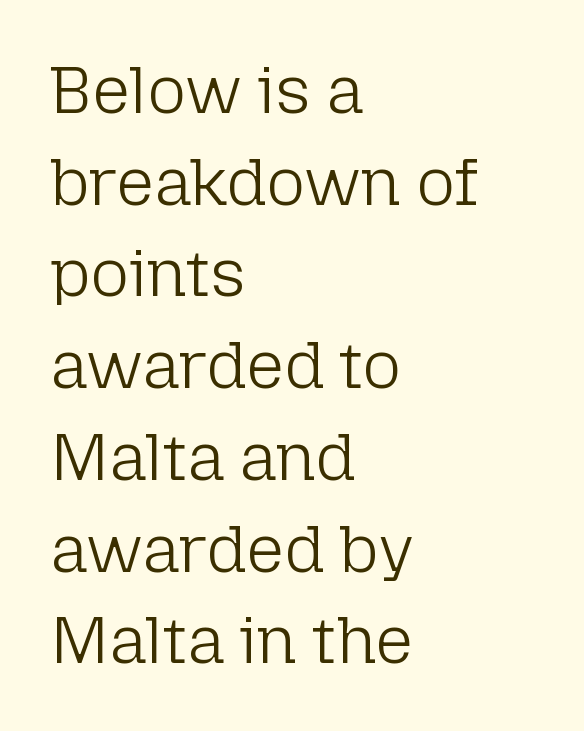
The gap between lines stays unmarked. The lettering stays uniformly vertical, giving the passage a roman look. Heaviness? Minimal to ordinary, like unemphasized prose. Alignment: flush left. The horizontal fit of the characters is conventional and even.
